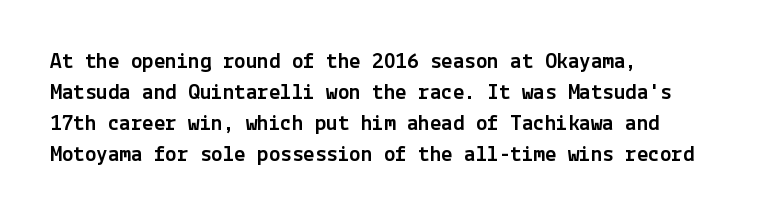
Q: Is the text italic (slanted)? A: No, it is upright.
Q: Is the text underlined? A: No.
Q: How is the paragraph aligned? A: Left-aligned.
Q: Is the spacing between letters normal or unusually wide? A: Normal.
Q: Is the spacing between lines tight, normal or loose? A: Normal.
